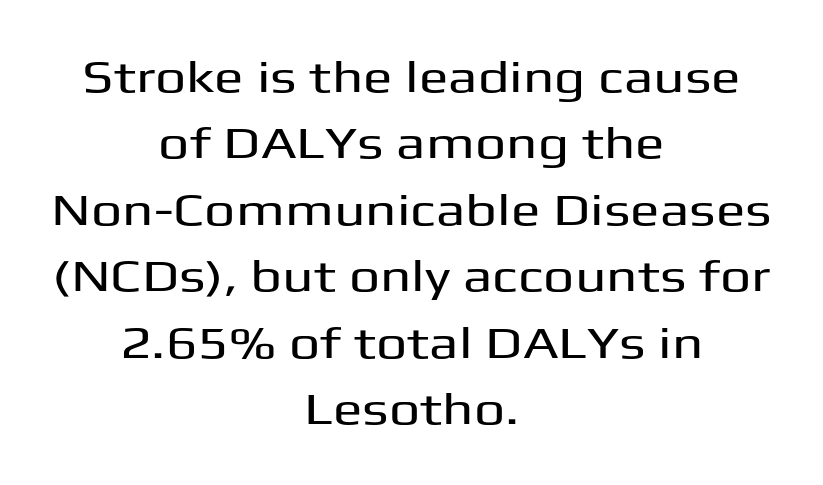
The block of text has a typical density, with ordinary space between rows. Does the type have serifs? No, each stem ends abruptly. The rendering uses natural spacing where letterforms have individual widths. Notice how the stems are strictly vertical — no italics here. A centered setting, common on invitations and titles, is used for this passage.
